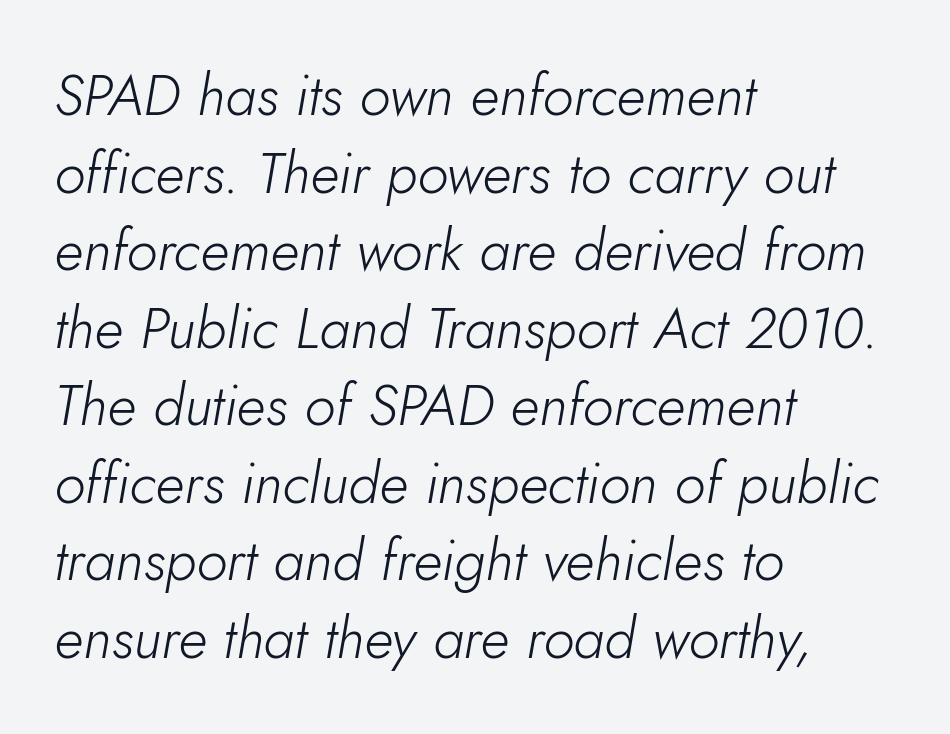
Q: Is the text bold? A: No.
Q: Is the text italic (slanted)? A: Yes, it leans right by about 10 degrees.
Q: Is the text underlined? A: No.
Q: How is the paragraph aligned? A: Left-aligned.
Q: Is the spacing between letters normal or unusually wide? A: Normal.
Q: Is the spacing between lines tight, normal or loose? A: Normal.
Q: Width (condensed, normal, or wide)? A: Normal.
Q: Stroke contrast? A: Low.
Q: x-height? A: Small.
Q: Monospaced? A: No.
